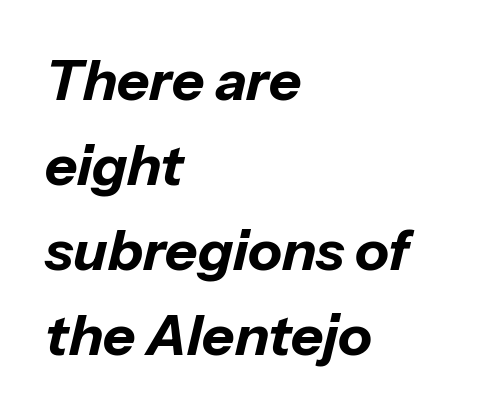
Q: Is the text bold? A: Yes.
Q: Is the text italic (slanted)? A: Yes, it leans right by about 13 degrees.
Q: Is the text underlined? A: No.
Q: How is the paragraph aligned? A: Left-aligned.
Q: Is the spacing between letters normal or unusually wide? A: Normal.
Q: Is the spacing between lines tight, normal or loose? A: Normal.
Q: Width (condensed, normal, or wide)? A: Normal.
Q: Stroke contrast? A: Low.
Q: x-height? A: Medium.
Q: Monospaced? A: No.
